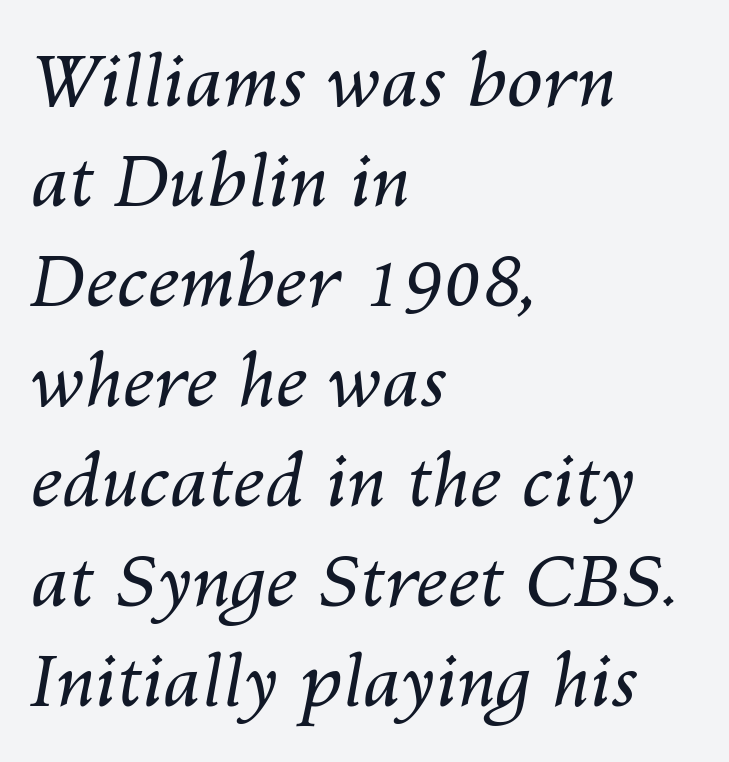
Think of a printed novel: that variable character pitch is what you see here. Look at the tracking — it's just the regular setting, nothing added. Is the stroke heavy? The answer is a plain regular-or-lighter. Normally led — the rows are evenly, conventionally spaced. The typography opts for an oblique posture over an upright one.
